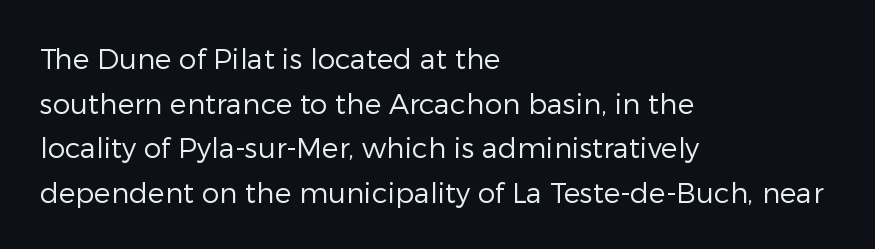
{"serif": "no", "italic": "no", "bold": "no", "weight": "regular", "width": "normal", "stroke_contrast": "low", "x_height": "medium", "monospaced": "no", "underline": "no", "align": "left", "line_spacing": "normal", "line_spacing_ratio": 1.59, "letter_spacing": "normal", "letter_spacing_em": 0.0, "glyph_px": 28}
